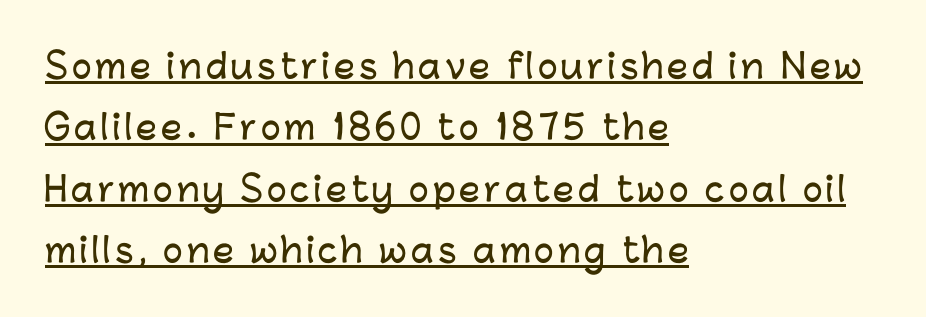
{"serif": "no", "italic": "no", "width": "normal", "stroke_contrast": "low", "x_height": "medium", "monospaced": "no", "underline": "yes", "align": "left", "line_spacing_ratio": 1.86, "glyph_px": 33}
